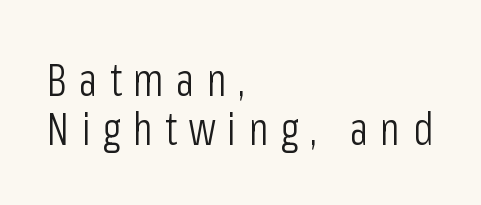
{"serif": "no", "italic": "no", "bold": "no", "weight": "light", "width": "condensed", "stroke_contrast": "low", "x_height": "medium", "monospaced": "no", "underline": "no", "align": "left", "line_spacing": "tight", "line_spacing_ratio": 1.08, "letter_spacing": "wide", "letter_spacing_em": 0.27, "glyph_px": 45}
